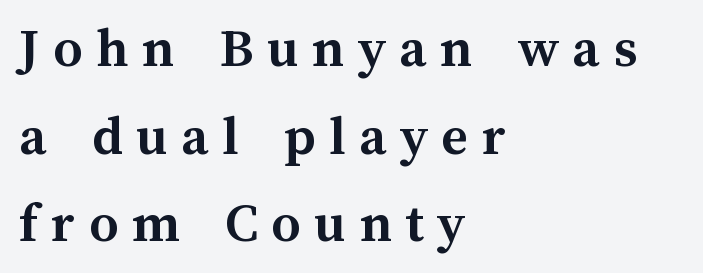
Q: Is the text bold? A: Yes.
Q: Is the text italic (slanted)? A: No, it is upright.
Q: Is the text underlined? A: No.
Q: How is the paragraph aligned? A: Left-aligned.
Q: Is the spacing between letters normal or unusually wide? A: Unusually wide.
Q: Is the spacing between lines tight, normal or loose? A: Normal.
Q: Width (condensed, normal, or wide)? A: Normal.
Q: Stroke contrast? A: Medium.
Q: x-height? A: Medium.
Q: Monospaced? A: No.
